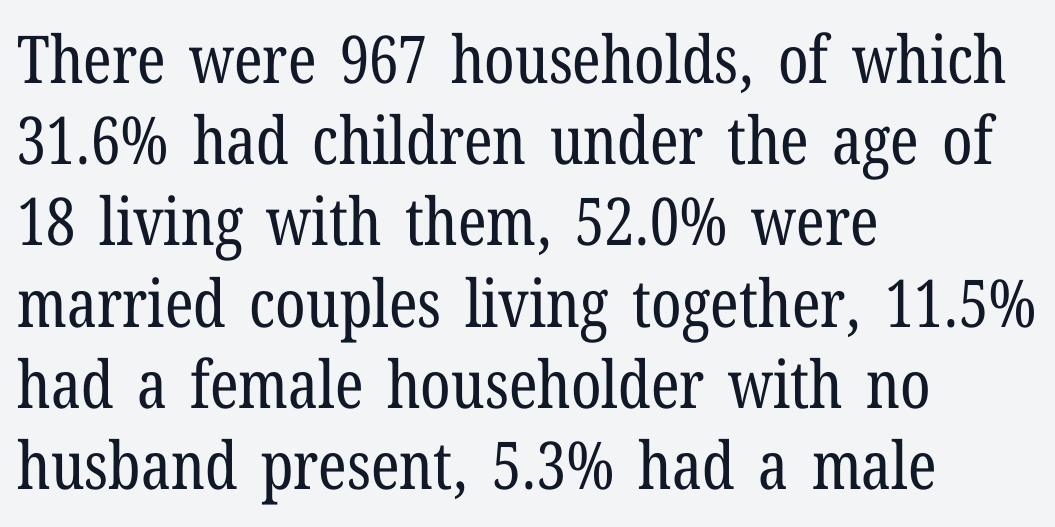
Q: Is the text bold? A: No.
Q: Is the text italic (slanted)? A: No, it is upright.
Q: Is the typeface a serif or a sans-serif typeface? A: Serif.
Q: Is the text underlined? A: No.
Q: How is the paragraph aligned? A: Left-aligned.
Q: Is the spacing between letters normal or unusually wide? A: Normal.
Q: Width (condensed, normal, or wide)? A: Condensed.
Q: Stroke contrast? A: Low.
Q: x-height? A: Medium.
Q: Monospaced? A: No.
